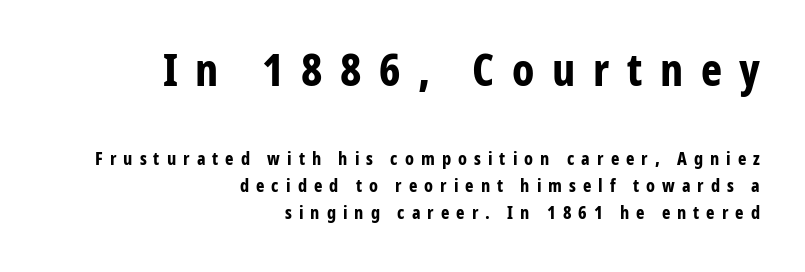
{"serif": "no", "italic": "no", "bold": "yes", "weight": "bold", "width": "condensed", "stroke_contrast": "low", "x_height": "medium", "monospaced": "no", "underline": "no", "align": "right", "line_spacing": "normal", "line_spacing_ratio": 1.49, "letter_spacing": "wide", "letter_spacing_em": 0.39, "larger_block": "first", "size_ratio": 2.5, "glyph_px": 45}
